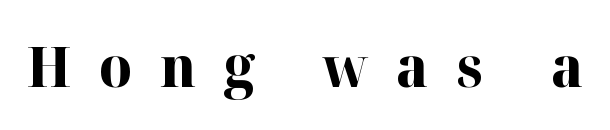
The image shows 57 px bold serif type, upright; set unusually wide letter spacing (+0.49 em), not underlined; high stroke contrast and a medium x-height.
